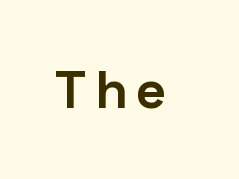
The image shows 53 px bold sans-serif type, upright; set not underlined; low stroke contrast and a medium x-height.
